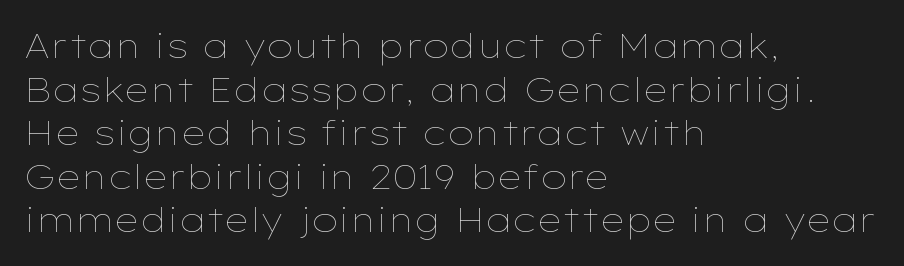
The image shows 34 px thin, wide type, upright; set left-aligned, normal line spacing (1.28x), normal letter spacing, not underlined; low stroke contrast and a medium x-height.
